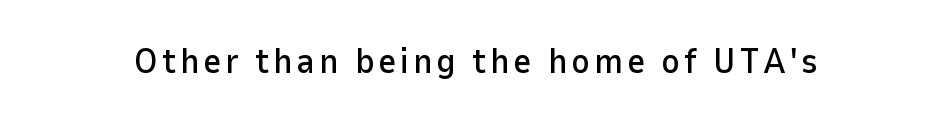
Q: Is the text italic (slanted)? A: No, it is upright.
Q: Is the typeface a serif or a sans-serif typeface? A: Sans-serif.
Q: Is the text underlined? A: No.
Q: Width (condensed, normal, or wide)? A: Normal.
Q: Stroke contrast? A: Low.
Q: x-height? A: Medium.
Q: Monospaced? A: No.
